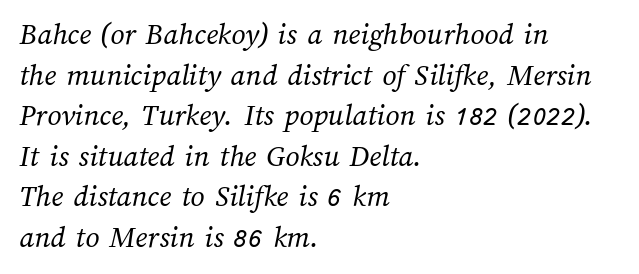
Q: Is the text bold? A: No.
Q: Is the text underlined? A: No.
Q: How is the paragraph aligned? A: Left-aligned.
Q: Is the spacing between letters normal or unusually wide? A: Normal.
Q: Is the spacing between lines tight, normal or loose? A: Normal.
Q: Width (condensed, normal, or wide)? A: Normal.
Q: Stroke contrast? A: Medium.
Q: x-height? A: Medium.
Q: Monospaced? A: No.
